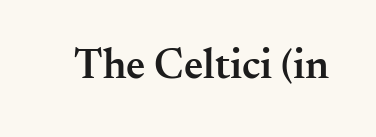
The image shows 42 px semibold serif type, upright; set normal letter spacing, not underlined; medium stroke contrast and a small x-height.
